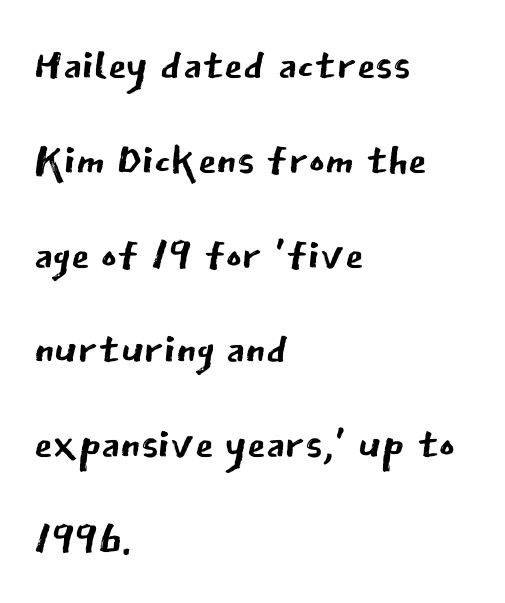
Q: Is the text bold? A: No.
Q: Is the text italic (slanted)? A: No, it is upright.
Q: Is the typeface a serif or a sans-serif typeface? A: Sans-serif.
Q: Is the text underlined? A: No.
Q: How is the paragraph aligned? A: Left-aligned.
Q: Is the spacing between letters normal or unusually wide? A: Normal.
Q: Is the spacing between lines tight, normal or loose? A: Normal.
Q: Width (condensed, normal, or wide)? A: Normal.
Q: Stroke contrast? A: Low.
Q: x-height? A: Medium.
Q: Monospaced? A: No.
